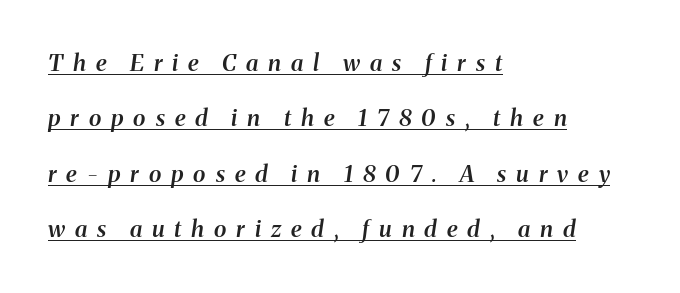
Q: Is the text bold? A: Semi-bold.
Q: Is the text italic (slanted)? A: Yes, it leans right by about 8 degrees.
Q: Is the text underlined? A: Yes.
Q: How is the paragraph aligned? A: Left-aligned.
Q: Is the spacing between letters normal or unusually wide? A: Unusually wide.
Q: Is the spacing between lines tight, normal or loose? A: Loose.
